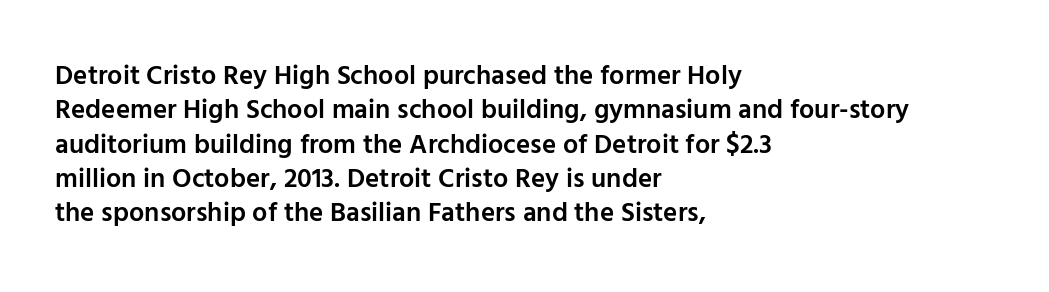
{"italic": "no", "bold": "semi", "underline": "no", "align": "left", "line_spacing": "normal", "line_spacing_ratio": 1.27, "letter_spacing": "normal", "letter_spacing_em": 0.0, "glyph_px": 27}
